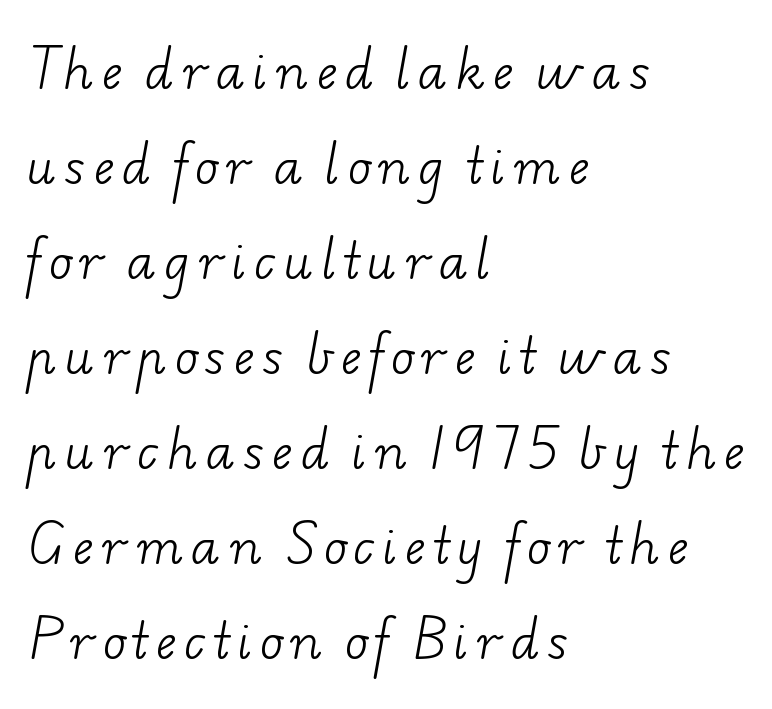
{"serif": "yes", "bold": "no", "weight": "light", "width": "wide", "stroke_contrast": "low", "x_height": "small", "monospaced": "no", "underline": "no", "align": "left", "line_spacing": "loose", "line_spacing_ratio": 1.98, "glyph_px": 48}
